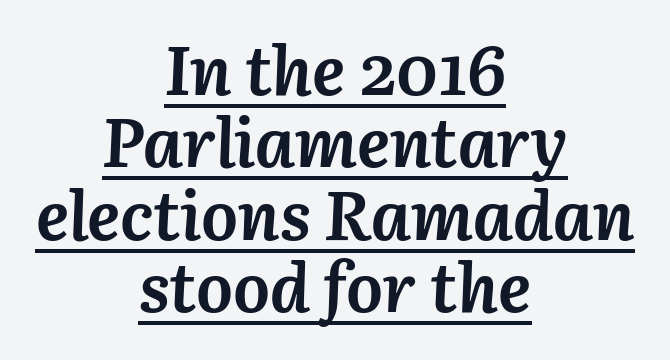
A student would call this center alignment; a typographer would say set centered. Letter spacing: default. It's the slanting kind of type. Underline: present. Cramped leading.
